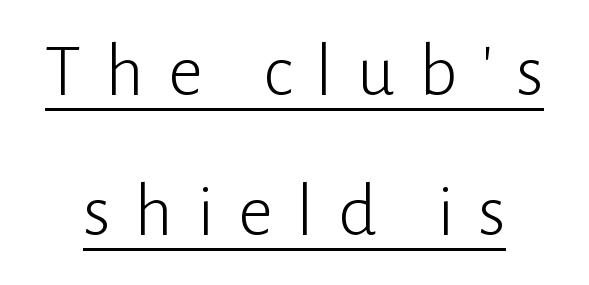
{"serif": "no", "italic": "no", "bold": "no", "weight": "light", "width": "normal", "stroke_contrast": "low", "x_height": "medium", "monospaced": "no", "underline": "yes", "line_spacing_ratio": 1.84, "letter_spacing": "wide", "letter_spacing_em": 0.31, "glyph_px": 76}
